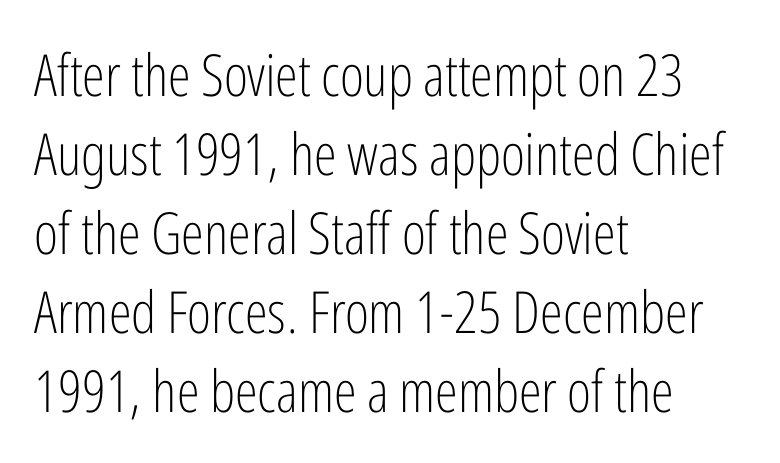
The image shows 58 px light, condensed sans-serif type, upright; set left-aligned, normal line spacing (1.36x), normal letter spacing, not underlined; low stroke contrast and a medium x-height.
